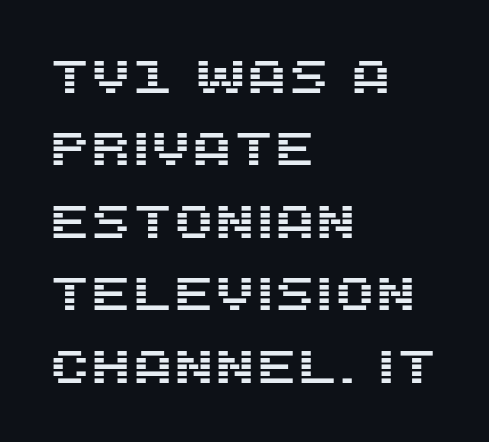
Q: Is the text italic (slanted)? A: No, it is upright.
Q: Is the typeface a serif or a sans-serif typeface? A: Sans-serif.
Q: Is the text underlined? A: No.
Q: How is the paragraph aligned? A: Left-aligned.
Q: Is the spacing between letters normal or unusually wide? A: Normal.
Q: Is the spacing between lines tight, normal or loose? A: Normal.
Q: Width (condensed, normal, or wide)? A: Normal.
Q: Stroke contrast? A: Medium.
Q: x-height? A: Large.
Q: Monospaced? A: No.
